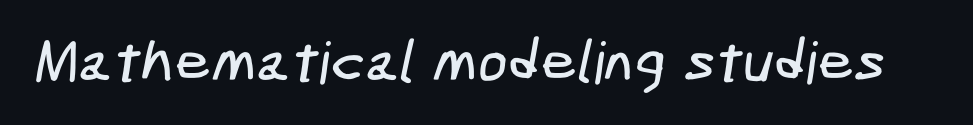
The image shows 58 px condensed sans-serif type; set normal letter spacing, not underlined; low stroke contrast and a medium x-height.
